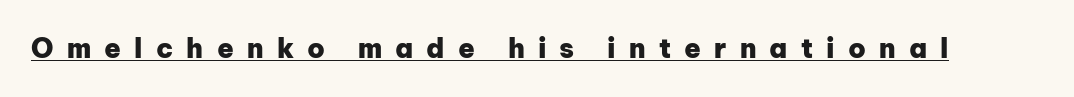
{"italic": "no", "bold": "yes", "underline": "yes", "letter_spacing": "wide", "letter_spacing_em": 0.49, "glyph_px": 27}
